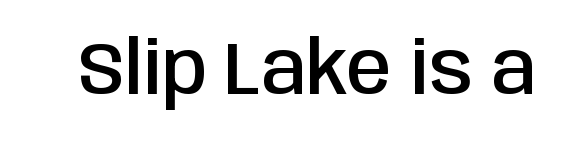
The line texture is even and compact thanks to regular tracking. Type without underlining. Every character sits straight up, as roman type does. Classification — sans serif. The rendering uses a semibold face; strokes are thickened but not to full bold.
